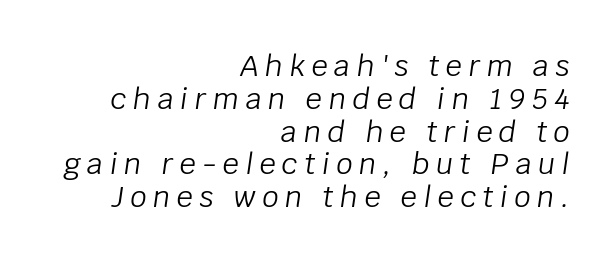
{"italic": "yes", "lean": "right", "slant_degrees": 8, "bold": "no", "weight": "light", "width": "normal", "stroke_contrast": "low", "x_height": "large", "monospaced": "no", "underline": "no", "align": "right", "line_spacing": "tight", "line_spacing_ratio": 1.13, "letter_spacing": "wide", "letter_spacing_em": 0.22, "glyph_px": 29}
